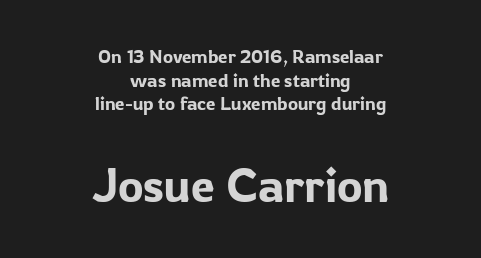
The image shows 48 px sans-serif type, upright; set centered, normal line spacing (1.25x), normal letter spacing, not underlined; the second (bottom) block is 2.53x larger; low stroke contrast and a medium x-height.
